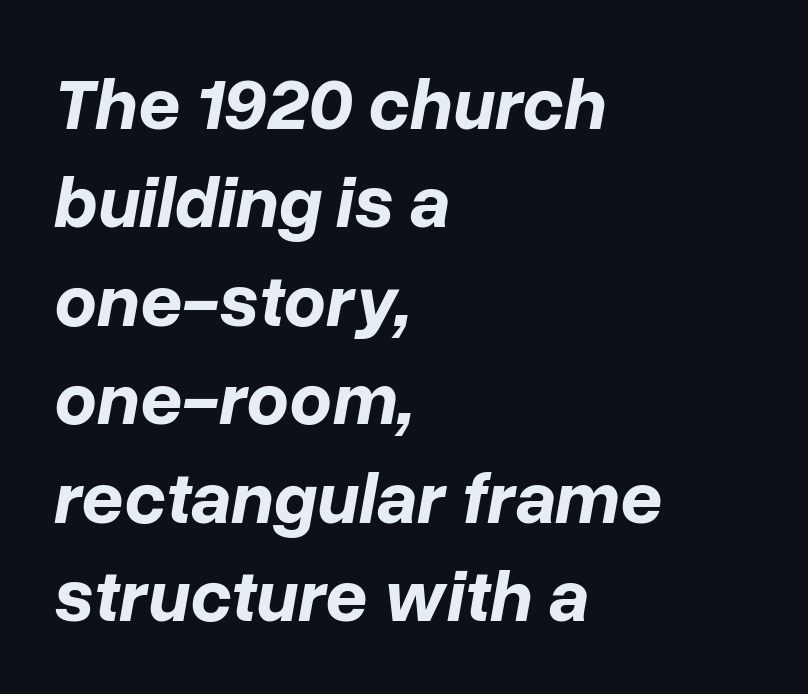
The image shows 74 px bold type, italic (leaning right); set left-aligned, normal line spacing (1.33x), normal letter spacing, not underlined; low stroke contrast and a medium x-height.
